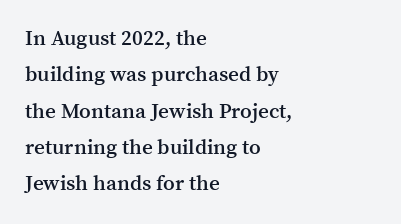
{"italic": "no", "bold": "semi", "underline": "no", "align": "left", "line_spacing_ratio": 1.73, "letter_spacing": "normal", "letter_spacing_em": 0.0, "glyph_px": 21}
